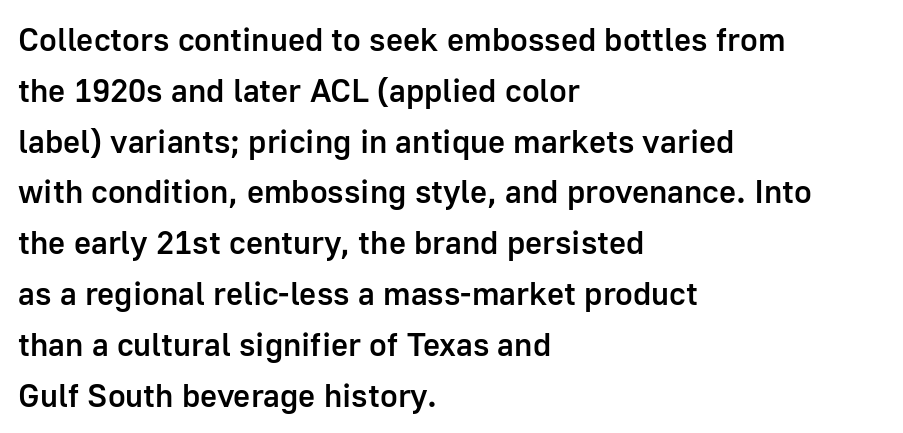
{"serif": "no", "italic": "no", "bold": "semi", "weight": "semibold", "width": "normal", "stroke_contrast": "low", "x_height": "medium", "monospaced": "no", "underline": "no", "align": "left", "line_spacing": "normal", "line_spacing_ratio": 1.54, "letter_spacing": "normal", "letter_spacing_em": 0.0, "glyph_px": 33}
